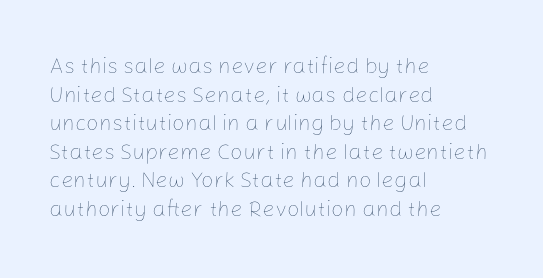
Q: Is the text bold? A: No.
Q: Is the text italic (slanted)? A: No, it is upright.
Q: Is the text underlined? A: No.
Q: How is the paragraph aligned? A: Left-aligned.
Q: Is the spacing between letters normal or unusually wide? A: Normal.
Q: Is the spacing between lines tight, normal or loose? A: Normal.
